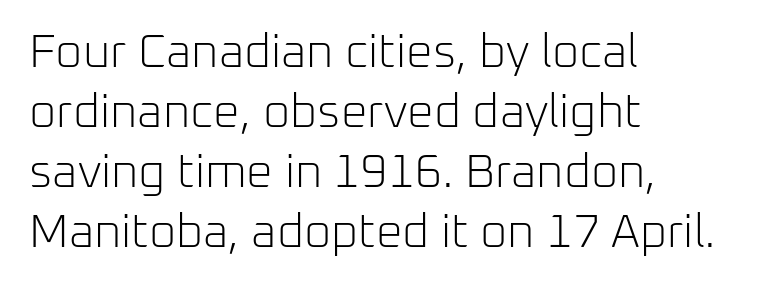
{"serif": "no", "italic": "no", "bold": "no", "weight": "light", "width": "normal", "stroke_contrast": "low", "x_height": "medium", "monospaced": "no", "underline": "no", "align": "left", "line_spacing": "normal", "line_spacing_ratio": 1.28, "letter_spacing": "normal", "letter_spacing_em": 0.0, "glyph_px": 47}
